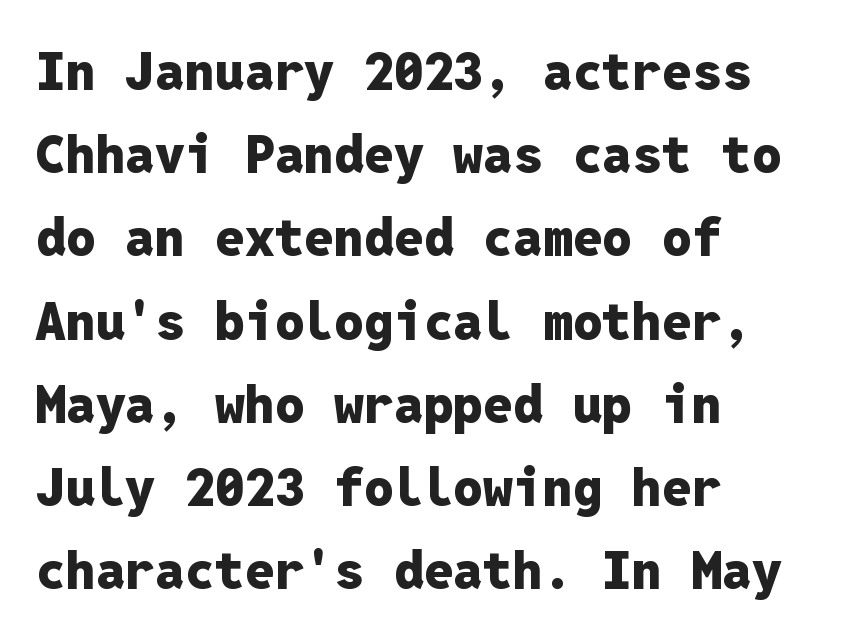
The image shows 53 px heavy sans-serif type, upright, monospaced; set left-aligned, normal line spacing (1.57x), normal letter spacing, not underlined; low stroke contrast and a medium x-height.
